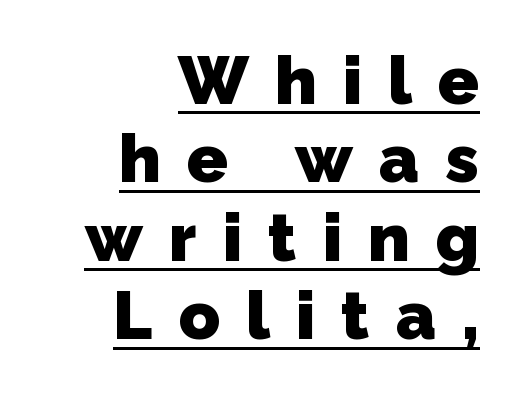
Q: Is the text bold? A: Yes.
Q: Is the typeface a serif or a sans-serif typeface? A: Sans-serif.
Q: Is the text underlined? A: Yes.
Q: How is the paragraph aligned? A: Right-aligned.
Q: Is the spacing between letters normal or unusually wide? A: Unusually wide.
Q: Width (condensed, normal, or wide)? A: Normal.
Q: Stroke contrast? A: Low.
Q: x-height? A: Medium.
Q: Monospaced? A: No.
